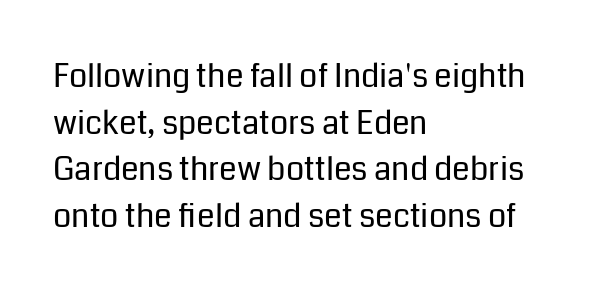
The image shows 32 px regular-weight sans-serif type, upright; set left-aligned, normal line spacing (1.46x), normal letter spacing, not underlined; low stroke contrast and a medium x-height.
